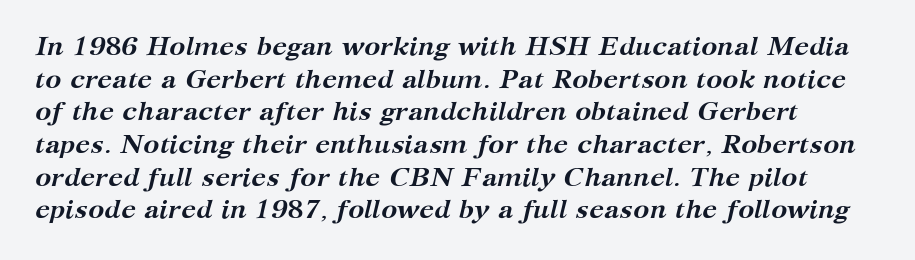
{"italic": "yes", "lean": "right", "slant_degrees": 12, "bold": "yes", "underline": "no", "line_spacing_ratio": 1.21, "letter_spacing": "normal", "letter_spacing_em": 0.0, "glyph_px": 27}
